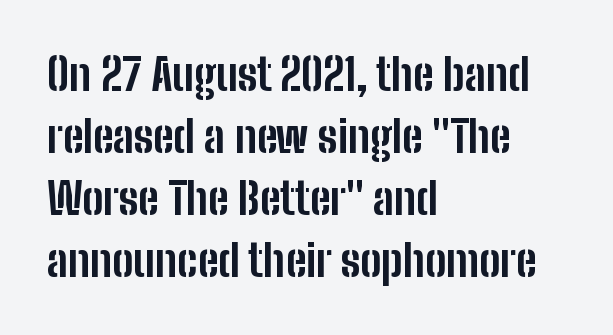
The gap between lines stays unmarked. Are there feet on the stems? There aren't — it's a sans. Normally led — the rows are evenly, conventionally spaced. Layout note: lines flush left. The tracking reads as untouched default to a designer's eye. Is this a fixed-width face? No — the glyphs have proportional, varying widths.
